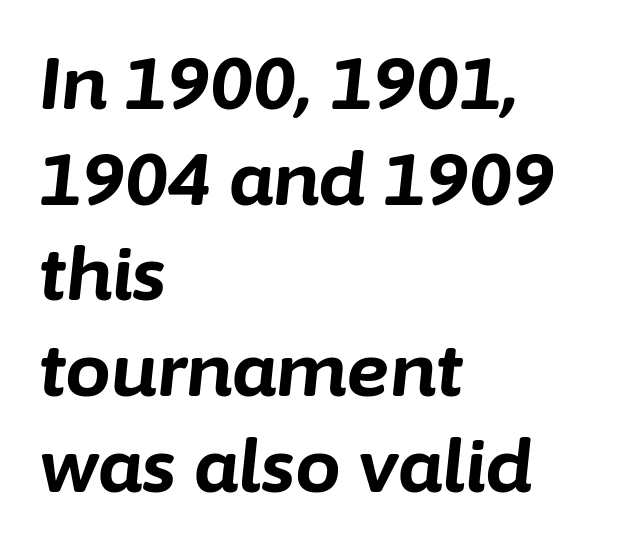
The image shows 73 px bold type, italic (leaning right); set left-aligned, normal line spacing (1.31x), normal letter spacing, not underlined; low stroke contrast and a medium x-height.
